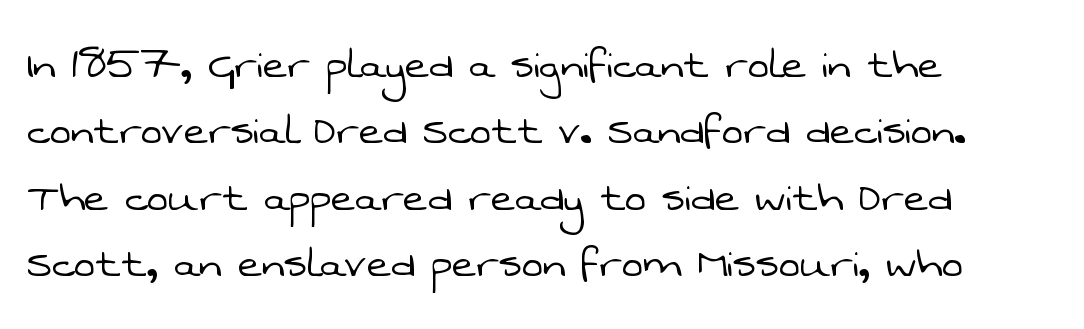
{"serif": "no", "bold": "no", "weight": "light", "width": "normal", "stroke_contrast": "low", "x_height": "medium", "monospaced": "no", "underline": "no", "align": "left", "line_spacing": "normal", "line_spacing_ratio": 1.3, "letter_spacing": "normal", "letter_spacing_em": 0.0, "glyph_px": 51}
